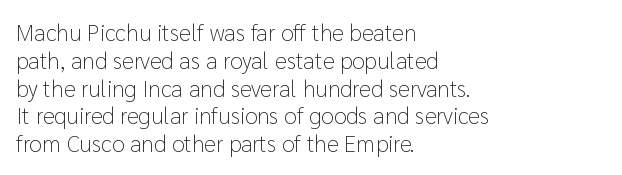
{"italic": "no", "bold": "no", "underline": "no", "align": "left", "line_spacing_ratio": 1.21, "letter_spacing": "normal", "letter_spacing_em": 0.0, "glyph_px": 23}
